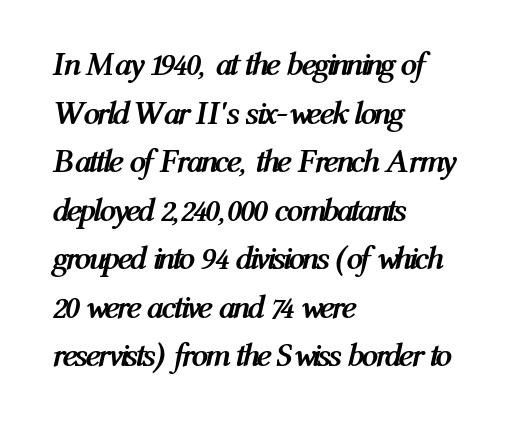
{"italic": "yes", "lean": "right", "slant_degrees": 12, "bold": "yes", "weight": "semibold", "width": "condensed", "stroke_contrast": "medium", "x_height": "medium", "monospaced": "no", "underline": "no", "align": "left", "line_spacing": "normal", "line_spacing_ratio": 1.47, "letter_spacing": "normal", "letter_spacing_em": 0.0, "glyph_px": 33}
